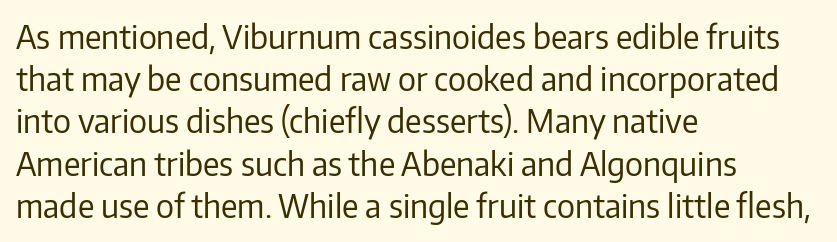
Q: Is the text bold? A: No.
Q: Is the text italic (slanted)? A: No, it is upright.
Q: Is the typeface a serif or a sans-serif typeface? A: Sans-serif.
Q: Is the text underlined? A: No.
Q: How is the paragraph aligned? A: Left-aligned.
Q: Is the spacing between letters normal or unusually wide? A: Normal.
Q: Is the spacing between lines tight, normal or loose? A: Normal.
Q: Width (condensed, normal, or wide)? A: Normal.
Q: Stroke contrast? A: Low.
Q: x-height? A: Medium.
Q: Monospaced? A: No.
